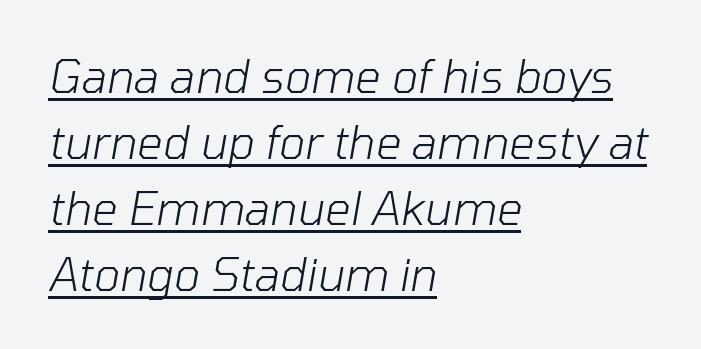
The image shows 45 px light type, italic (leaning right); set left-aligned, normal line spacing (1.47x), normal letter spacing, underlined; low stroke contrast and a medium x-height.
